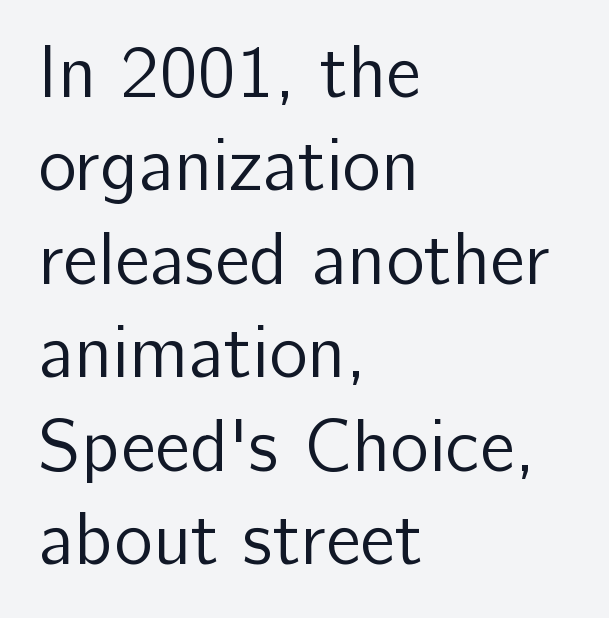
The image shows 73 px regular-weight sans-serif type, upright; set left-aligned, normal line spacing (1.28x), normal letter spacing, not underlined; low stroke contrast and a medium x-height.
